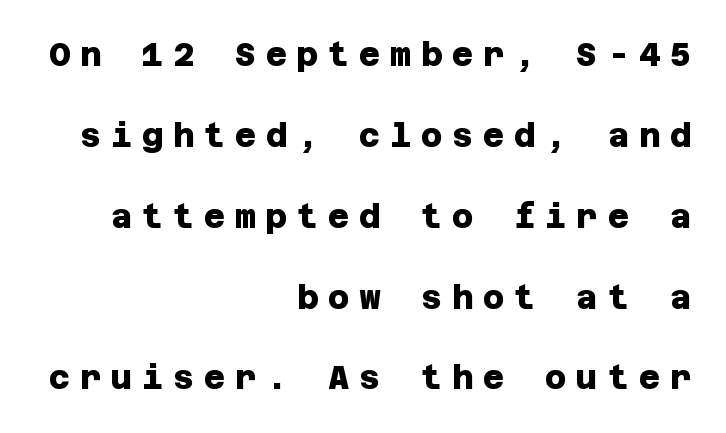
The image shows 33 px heavy sans-serif type; set right-aligned, loose line spacing (2.45x), unusually wide letter spacing (+0.29 em), not underlined; low stroke contrast and a large x-height.
